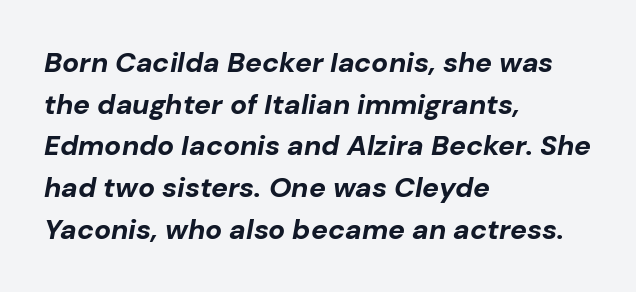
{"italic": "yes", "lean": "right", "slant_degrees": 10, "bold": "yes", "weight": "bold", "width": "normal", "stroke_contrast": "low", "x_height": "medium", "monospaced": "no", "underline": "no", "align": "left", "line_spacing": "normal", "line_spacing_ratio": 1.49, "letter_spacing": "normal", "letter_spacing_em": 0.0, "glyph_px": 28}
